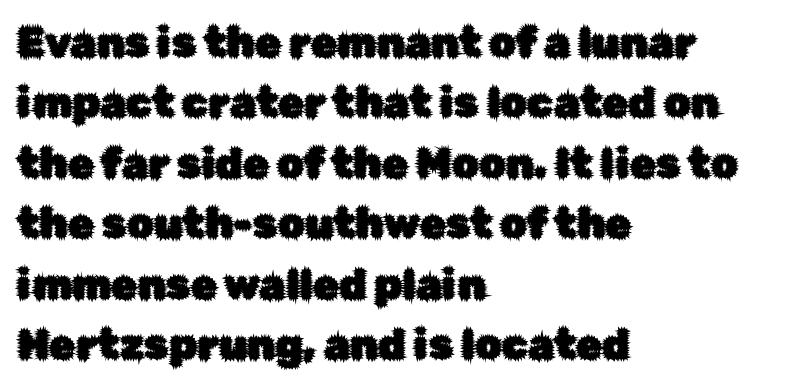
{"serif": "no", "italic": "no", "width": "normal", "stroke_contrast": "low", "x_height": "medium", "monospaced": "no", "underline": "no", "align": "left", "line_spacing": "normal", "line_spacing_ratio": 1.44, "letter_spacing": "normal", "letter_spacing_em": 0.0, "glyph_px": 42}
